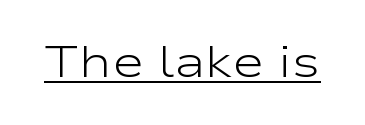
These lines keep a tight, regular rhythm from letter to letter. The weight would be labelled regular, book, light, or lighter still. The face used here is a sans, in the tradition of grotesques and geometrics. Emphasis is given by a line drawn under the lettering. Does the lettering tilt? It doesn't — this is upright. The rendering uses natural spacing where letterforms have individual widths.
